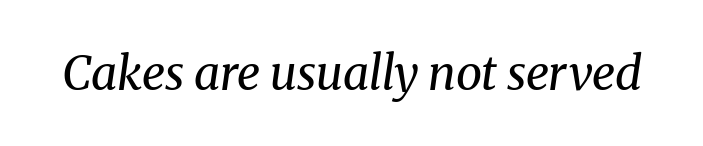
The image shows 47 px regular-weight serif type, italic (leaning right); set normal letter spacing, not underlined; medium stroke contrast and a medium x-height.
